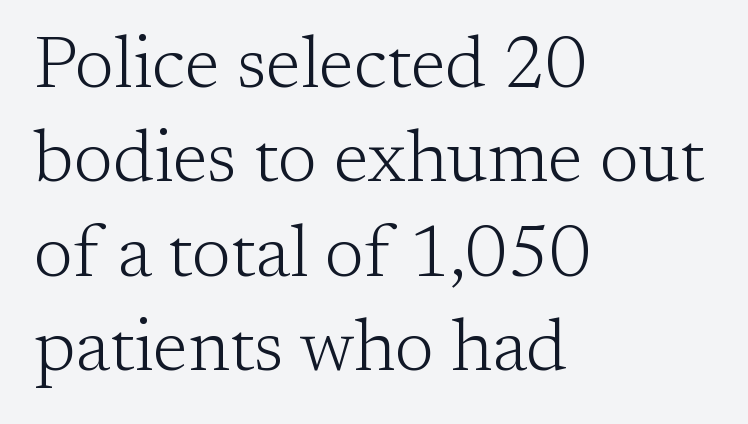
The font is comparable to plain body text, perhaps lighter. These lines are rendered in a variable-pitch font. Characters follow at the spacing the type designer built in. The words here are not underlined.
